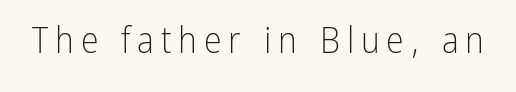
Q: Is the text bold? A: No.
Q: Is the text italic (slanted)? A: No, it is upright.
Q: Is the typeface a serif or a sans-serif typeface? A: Sans-serif.
Q: Is the text underlined? A: No.
Q: Width (condensed, normal, or wide)? A: Condensed.
Q: Stroke contrast? A: Low.
Q: x-height? A: Medium.
Q: Monospaced? A: No.
